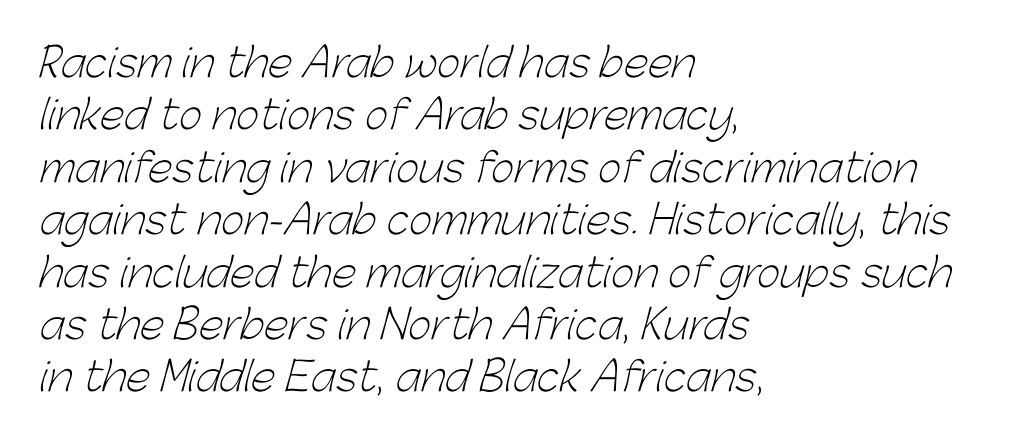
Only glyphs here, with clear space below each row. Looks like regular typesetting: each glyph gets only the width it needs. A classic flush-left, rag-right setting is used for this passage. A normal amount of white space separates one row of letters from the next. Nope, no serifs anywhere on these letters. The weight would be labelled regular, book, light, or lighter still.
